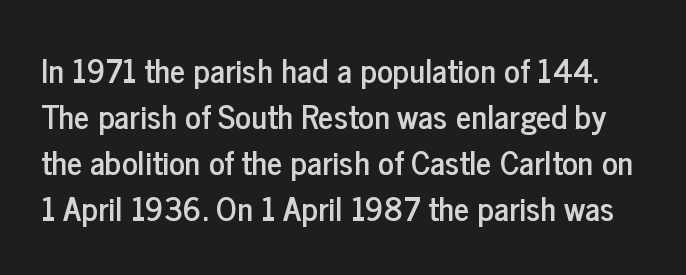
Q: Is the text italic (slanted)? A: No, it is upright.
Q: Is the typeface a serif or a sans-serif typeface? A: Sans-serif.
Q: Is the text underlined? A: No.
Q: Is the spacing between letters normal or unusually wide? A: Normal.
Q: Is the spacing between lines tight, normal or loose? A: Normal.
Q: Width (condensed, normal, or wide)? A: Condensed.
Q: Stroke contrast? A: Low.
Q: x-height? A: Medium.
Q: Monospaced? A: No.
